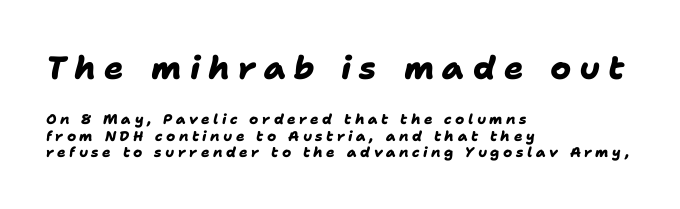
The letters advance in unequal steps, a hallmark of proportional type. Chunky letters — that's bold for sure. The letters are spread apart with noticeably loose tracking. Letterform terminals end flat and unadorned throughout the passage. Alignment: flush left.
